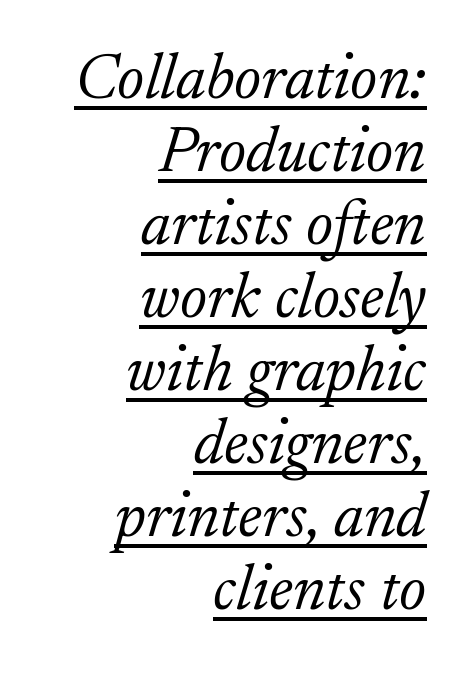
The characters are drawn with everyday or finer stroke widths. Here the designer chose a conventional face with non-uniform glyph widths. These lines keep a tight, regular rhythm from letter to letter. Check the space under the baseline: a stroke is drawn there. What kind of face is this? One with serifs.
